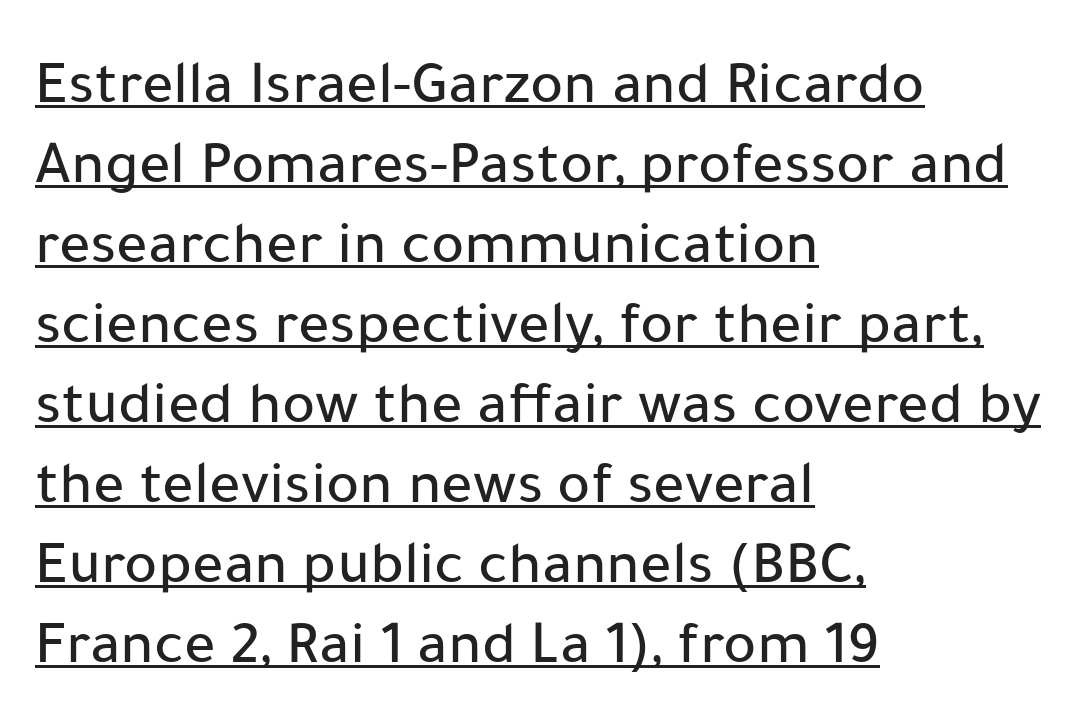
{"serif": "no", "italic": "no", "width": "normal", "stroke_contrast": "low", "x_height": "medium", "monospaced": "no", "underline": "yes", "align": "left", "line_spacing": "normal", "line_spacing_ratio": 1.29, "letter_spacing": "normal", "letter_spacing_em": 0.0, "glyph_px": 62}
